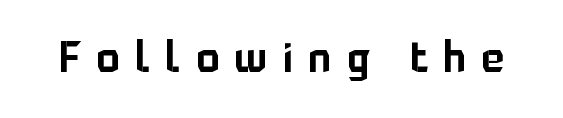
Q: Is the text italic (slanted)? A: No, it is upright.
Q: Is the typeface a serif or a sans-serif typeface? A: Sans-serif.
Q: Is the text underlined? A: No.
Q: Is the spacing between letters normal or unusually wide? A: Unusually wide.
Q: Width (condensed, normal, or wide)? A: Normal.
Q: Stroke contrast? A: Low.
Q: x-height? A: Medium.
Q: Monospaced? A: No.
